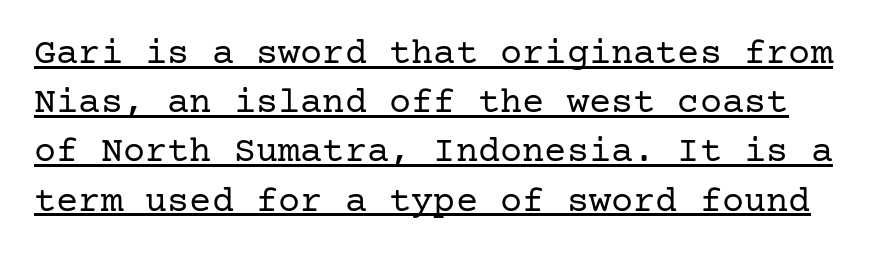
The image shows 37 px regular-weight serif type, upright; set normal line spacing (1.33x), normal letter spacing, underlined; low stroke contrast and a medium x-height.
